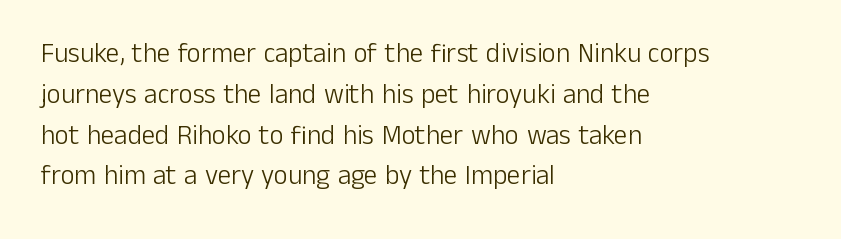
The passage shown stacks its lines at a standard gap. Plain, unruled lines of type. Summary of weight: not heavy and not bold. The rendering keeps characters at their native spacing. Notice how the stems are strictly vertical — no italics here.
